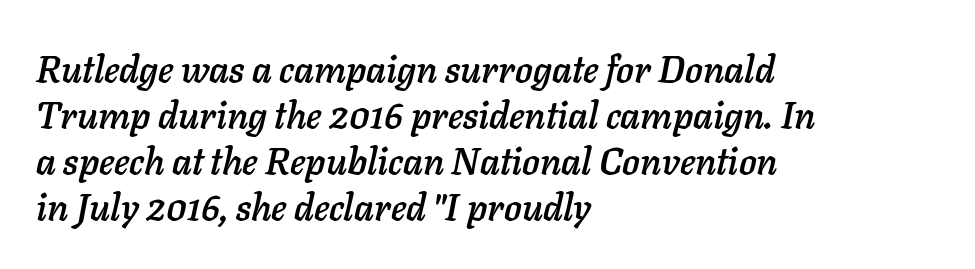
The letters are slanted; this is an italic face. This rendering leaves character spacing at its baseline value. The specimen omits any rule beneath the text block's lines. A classic flush-left, rag-right setting is used for this passage.
